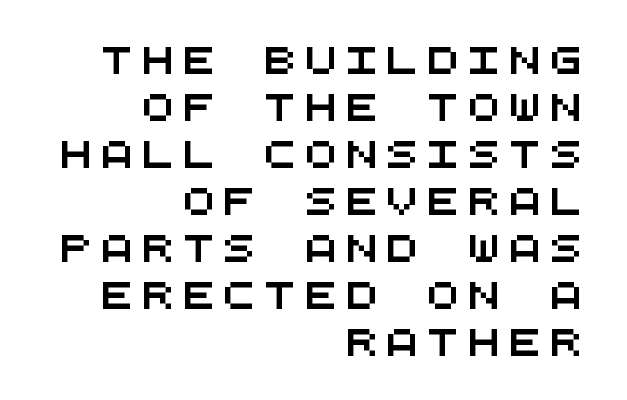
The image shows 27 px text type; set right-aligned, line spacing 1.74x, unusually wide letter spacing (+0.31 em), not underlined.
